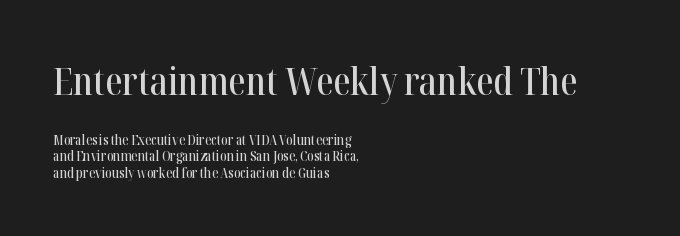
{"serif": "yes", "italic": "no", "width": "condensed", "stroke_contrast": "high", "x_height": "medium", "monospaced": "no", "underline": "no", "align": "left", "line_spacing_ratio": 1.17, "letter_spacing": "normal", "letter_spacing_em": 0.0, "larger_block": "first", "size_ratio": 2.79, "glyph_px": 39}
